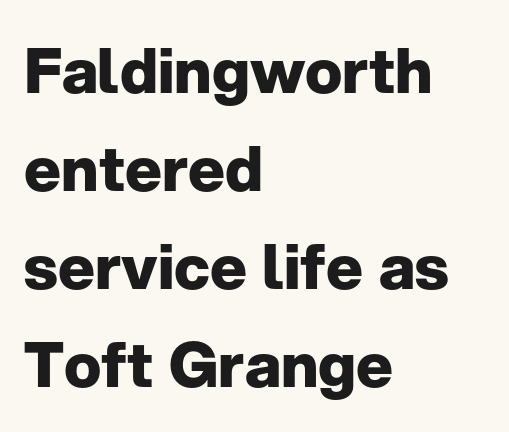
Students, observe: this is what conventionally led text looks like. Heavy-handed strokes throughout: this text is bold. Rendered with straight, roman letterforms. A typesetter would call this proportional, since set widths differ per character. The typeface chosen for these lines omits serifs. Look at the tracking — it's just the regular setting, nothing added.
